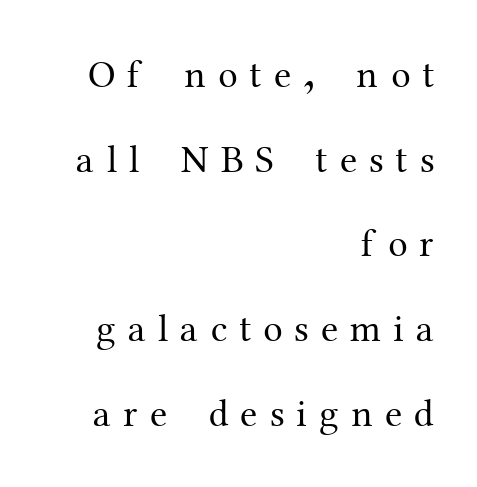
Q: Is the text bold? A: No.
Q: Is the text italic (slanted)? A: No, it is upright.
Q: Is the typeface a serif or a sans-serif typeface? A: Serif.
Q: Is the text underlined? A: No.
Q: How is the paragraph aligned? A: Right-aligned.
Q: Is the spacing between letters normal or unusually wide? A: Unusually wide.
Q: Is the spacing between lines tight, normal or loose? A: Loose.
Q: Width (condensed, normal, or wide)? A: Normal.
Q: Stroke contrast? A: Medium.
Q: x-height? A: Medium.
Q: Monospaced? A: No.
